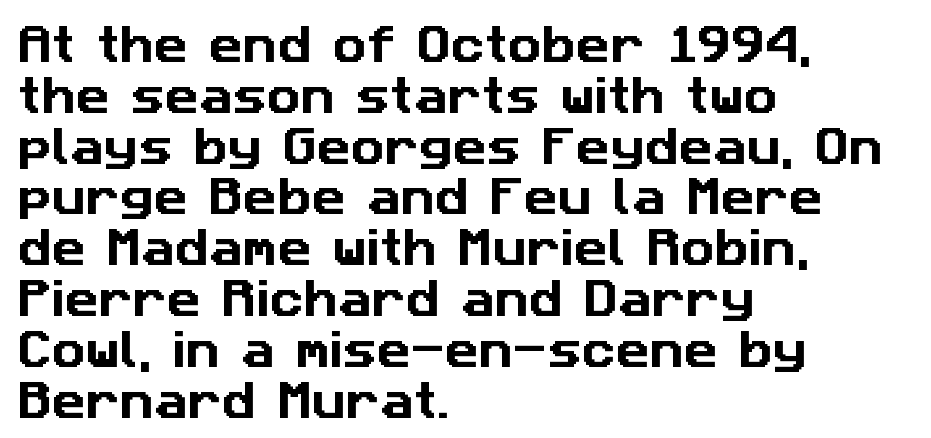
This rendering employs a face without finishing strokes, i.e., a sans-serif. The rendering uses natural spacing where letterforms have individual widths. In CSS terms this would be text-align: left. You could call the tracking neutral — neither tight nor loose.
